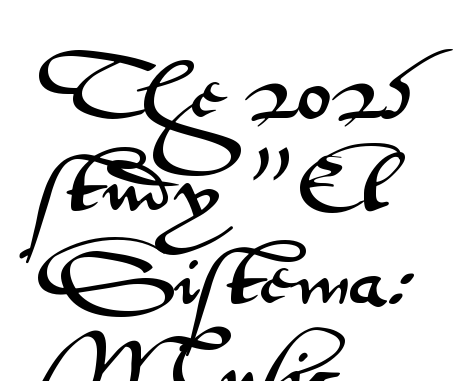
The rendering uses natural spacing where letterforms have individual widths. A bare baseline throughout the passage. The text block is weighted toward the left margin, trailing off unevenly rightward. Compared with typical paragraphs, the rows here are spaced about the same.
